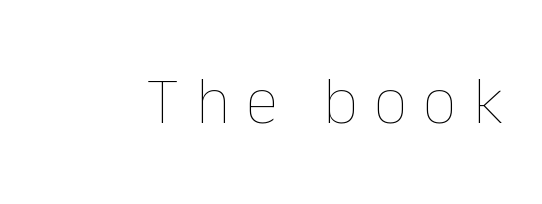
The line texture is sparse and dotted thanks to wide tracking. The area under the type is left untouched. Does the lettering tilt? It doesn't — this is upright. Character widths vary here, with narrow letters taking less room than wide ones. Letters have the restrained weight of plain body copy at most.
